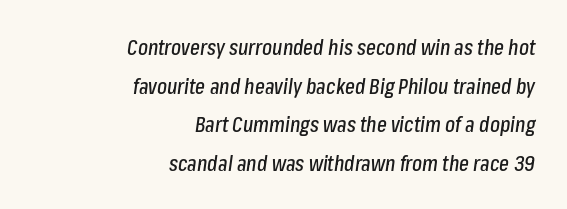
Honestly, there is no underline to notice here at all. Line ends are locked; line starts wander. Caption: standard tracking, unaltered. Compared with ordinary roman type, these characters are visibly tilted.
